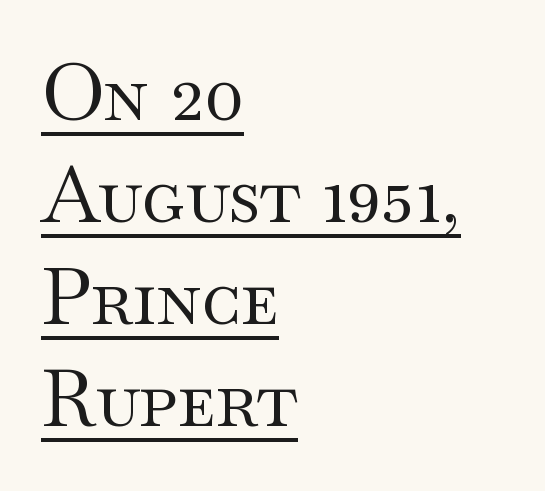
Notice how descenders clear the ascenders below comfortably — that's standard leading. Varying glyph widths throughout — classic text-font behaviour. The letters sit at their default tracking, neither squeezed nor spread. The letters stand upright; this is a roman face. Check the space under the baseline: a stroke is drawn there.
